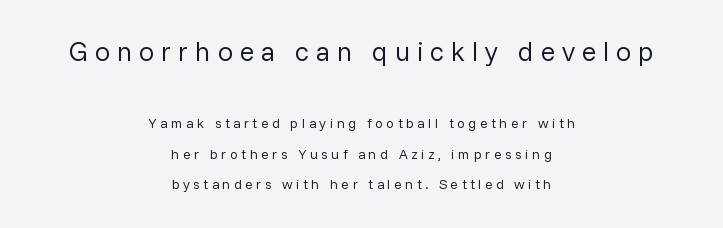
Q: Is the text bold? A: No.
Q: Is the text italic (slanted)? A: No, it is upright.
Q: Is the text underlined? A: No.
Q: How is the paragraph aligned? A: Centered.
Q: Is the spacing between letters normal or unusually wide? A: Unusually wide.
Q: Is the spacing between lines tight, normal or loose? A: Loose.
Q: Which block of text is set in a larger size, the first (top) or the second (bottom)? A: The first (top) one.
